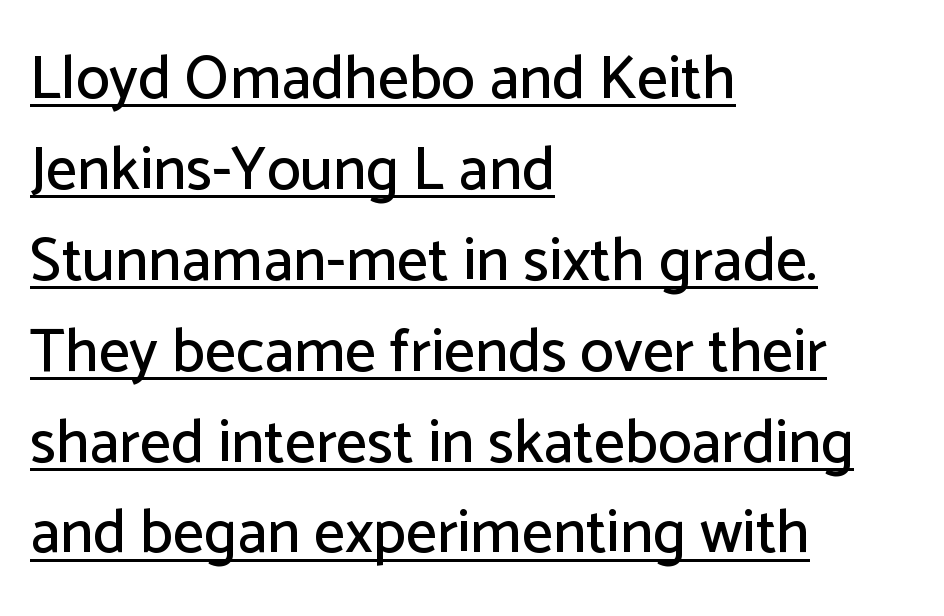
Does the type have serifs? No, each stem ends abruptly. Has an underline been added? It has. One-word summary of the alignment: left. Proportional: the letters do not fall into vertical columns. What stands out about the letter spacing? Nothing — it is the standard amount. The font's upright variant was chosen for this text.
